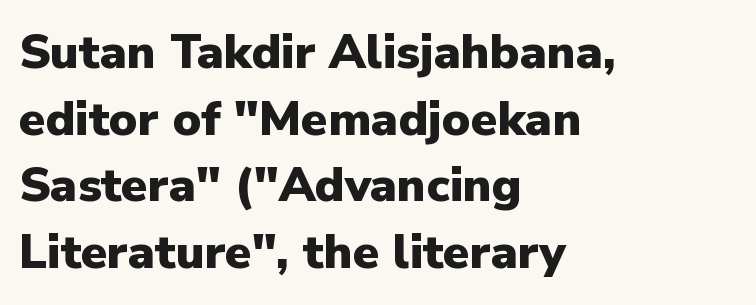
{"serif": "no", "italic": "no", "bold": "yes", "weight": "heavy", "width": "normal", "stroke_contrast": "low", "x_height": "medium", "monospaced": "no", "underline": "no", "align": "left", "line_spacing": "normal", "line_spacing_ratio": 1.39, "letter_spacing": "normal", "letter_spacing_em": 0.0, "glyph_px": 48}
